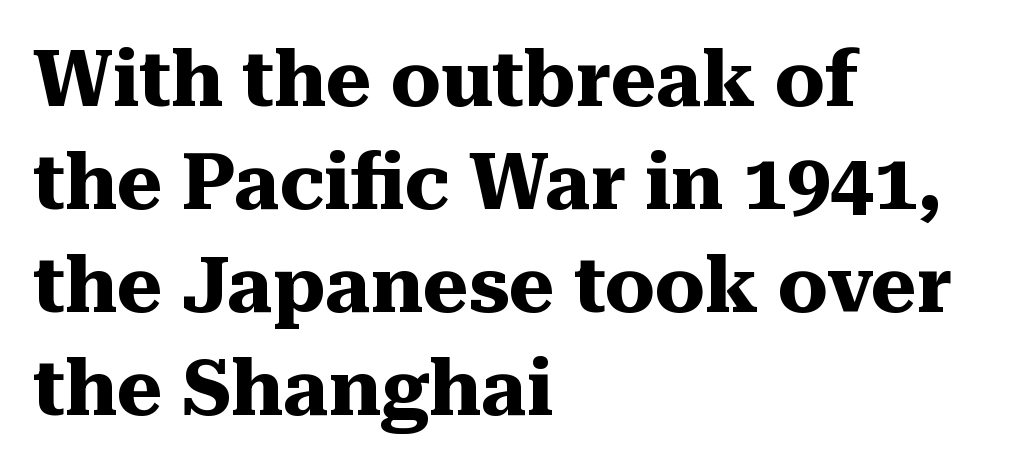
Short and long lines alike share a common starting point at left. Regular leading. Check under the words: just untouched page. Each letter keeps its own natural width here, so spacing adapts to shape. The type family on display is of the serif kind. Compared with typical body copy, the letter spacing here is the same.
